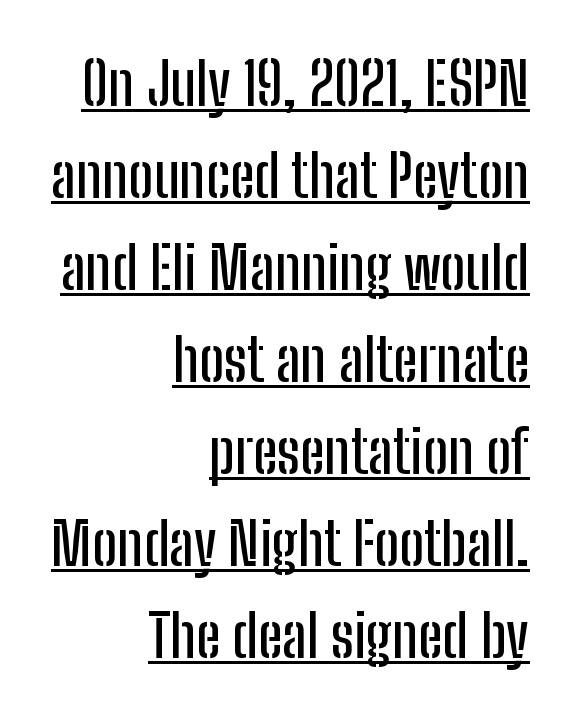
Q: Is the text italic (slanted)? A: No, it is upright.
Q: Is the typeface a serif or a sans-serif typeface? A: Sans-serif.
Q: Is the text underlined? A: Yes.
Q: How is the paragraph aligned? A: Right-aligned.
Q: Is the spacing between letters normal or unusually wide? A: Normal.
Q: Is the spacing between lines tight, normal or loose? A: Normal.
Q: Width (condensed, normal, or wide)? A: Condensed.
Q: Stroke contrast? A: Low.
Q: x-height? A: Medium.
Q: Monospaced? A: No.
